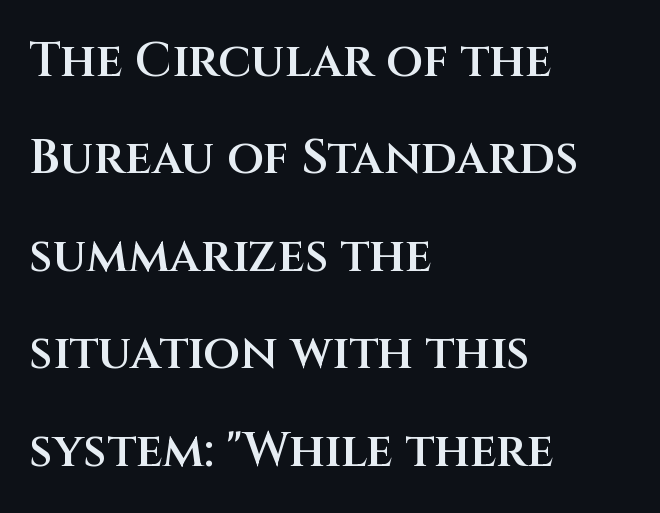
{"serif": "no", "italic": "no", "bold": "semi", "weight": "semibold", "width": "normal", "stroke_contrast": "medium", "x_height": "large", "monospaced": "no", "underline": "no", "align": "left", "line_spacing": "loose", "line_spacing_ratio": 2.03, "letter_spacing": "normal", "letter_spacing_em": 0.0, "glyph_px": 48}
